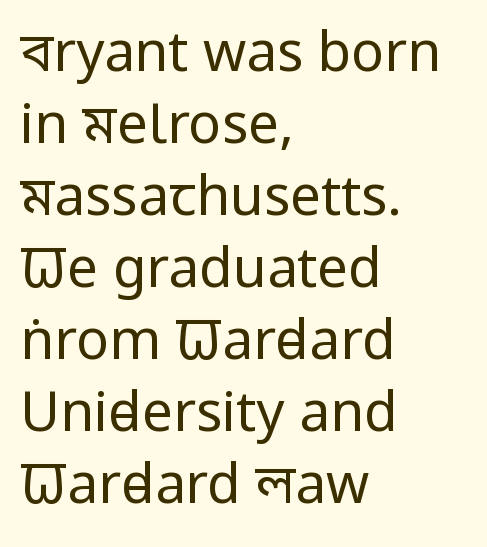
Q: Is the text bold? A: No.
Q: Is the text italic (slanted)? A: No, it is upright.
Q: Is the typeface a serif or a sans-serif typeface? A: Sans-serif.
Q: Is the text underlined? A: No.
Q: How is the paragraph aligned? A: Left-aligned.
Q: Is the spacing between letters normal or unusually wide? A: Normal.
Q: Is the spacing between lines tight, normal or loose? A: Normal.
Q: Width (condensed, normal, or wide)? A: Condensed.
Q: Stroke contrast? A: Low.
Q: x-height? A: Large.
Q: Monospaced? A: No.
